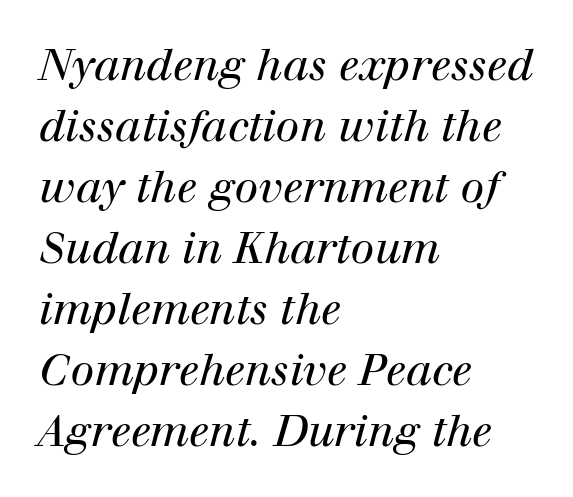
The image shows 43 px regular-weight serif type, italic (leaning right); set left-aligned, normal line spacing (1.42x), normal letter spacing, not underlined; high stroke contrast and a medium x-height.
